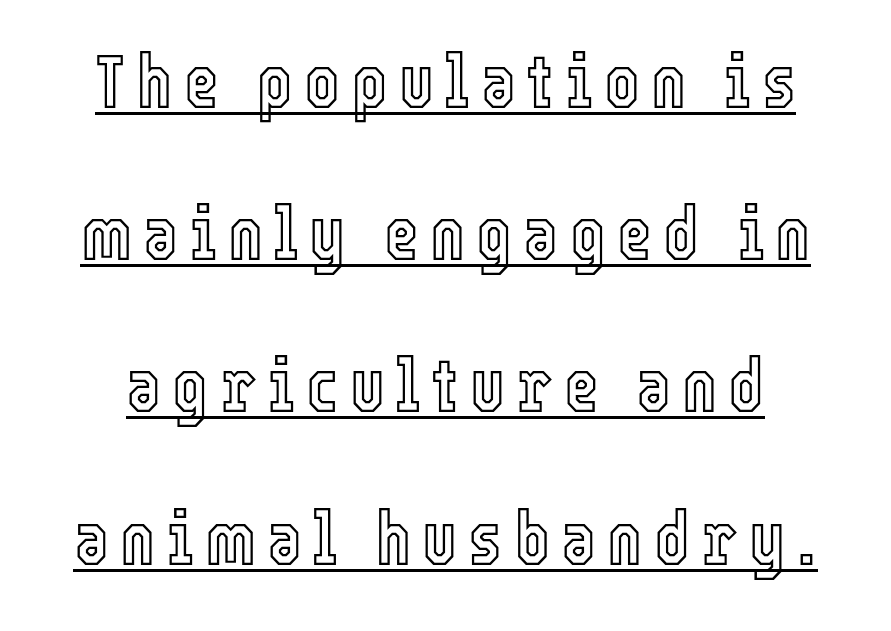
{"italic": "no", "width": "condensed", "x_height": "medium", "monospaced": "no", "underline": "yes", "line_spacing": "loose", "line_spacing_ratio": 2.03, "glyph_px": 75}
